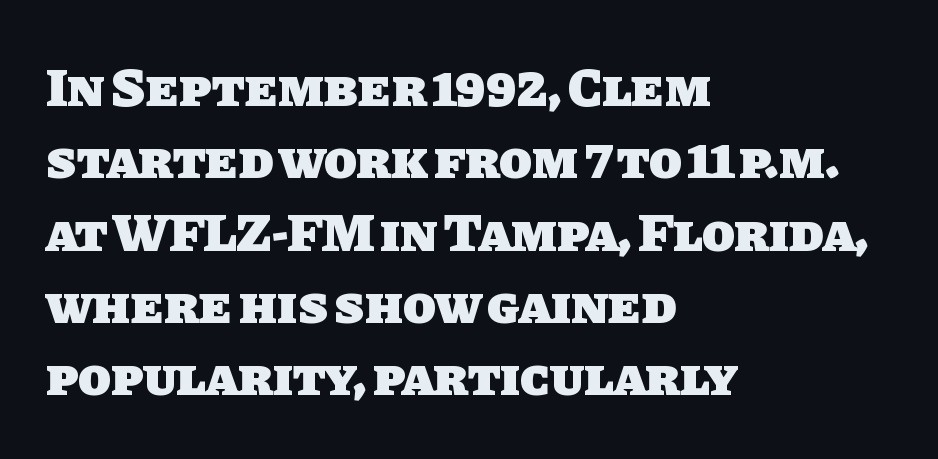
Rows of type keep a routine distance in the vertical direction. Line beginnings align vertically; line endings do not. Honestly, there is no underline to notice here at all. Classification — sans serif.
